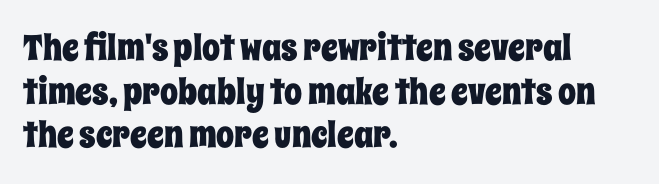
Nobody drew a line under any word here. Each word holds together tightly as a unit, with standard inter-letter gaps. You could not count columns in this text — the font is proportionally spaced. This is roman type, the default non-slanted kind.
